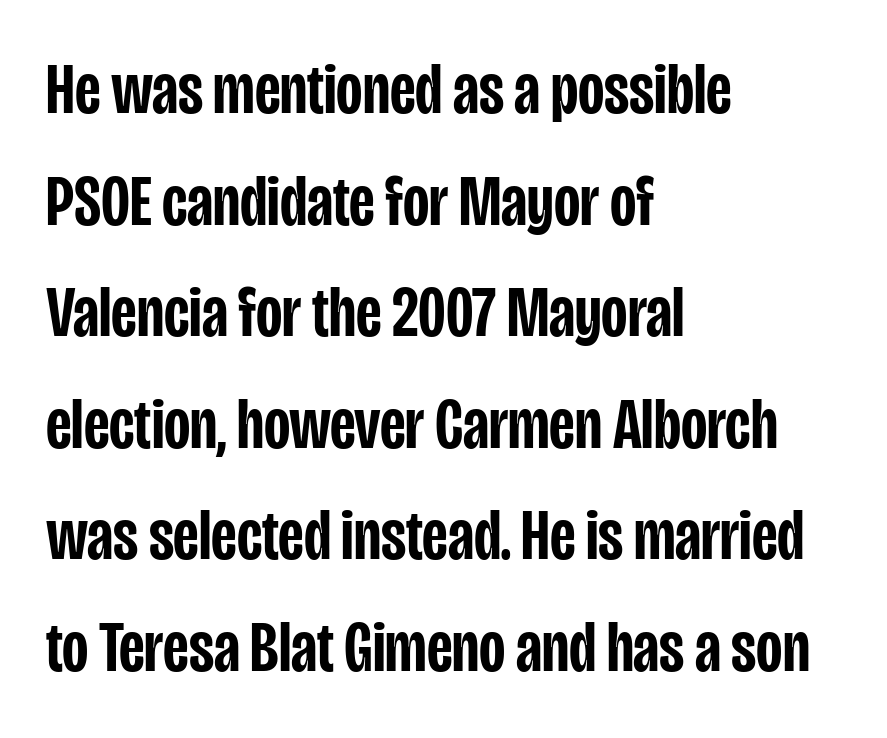
The image shows 72 px semibold, condensed sans-serif type, upright; set left-aligned, normal line spacing (1.55x), normal letter spacing, not underlined; low stroke contrast and a large x-height.
